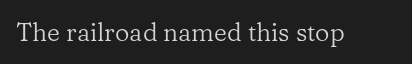
The image shows 25 px text type, upright; set normal letter spacing, not underlined.
